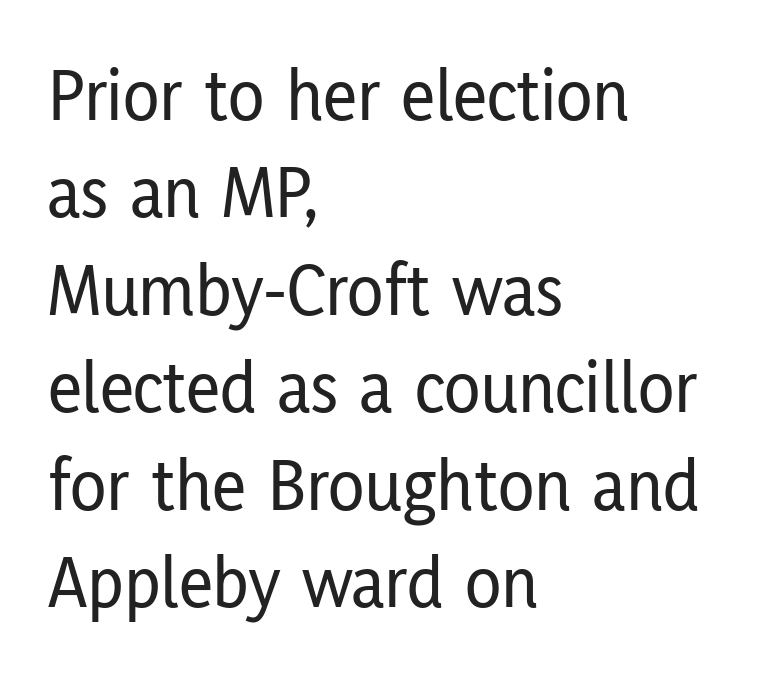
The words here are not underlined. Students, note that the glyphs here touch the page at normal intervals. Reading down the block, your eye returns to a fixed left position each line. The passage shown is typed in a proportional face where columns would drift. The leading is moderate, giving the passage an even texture.
